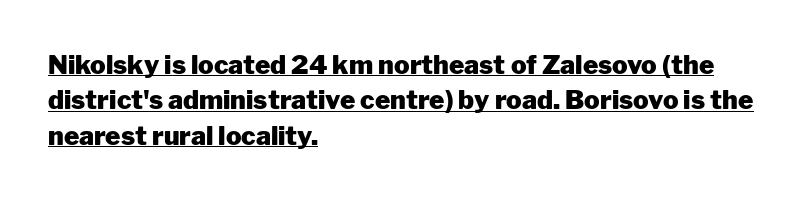
Q: Is the text bold? A: Yes.
Q: Is the text italic (slanted)? A: No, it is upright.
Q: Is the text underlined? A: Yes.
Q: How is the paragraph aligned? A: Left-aligned.
Q: Is the spacing between letters normal or unusually wide? A: Normal.
Q: Is the spacing between lines tight, normal or loose? A: Normal.
